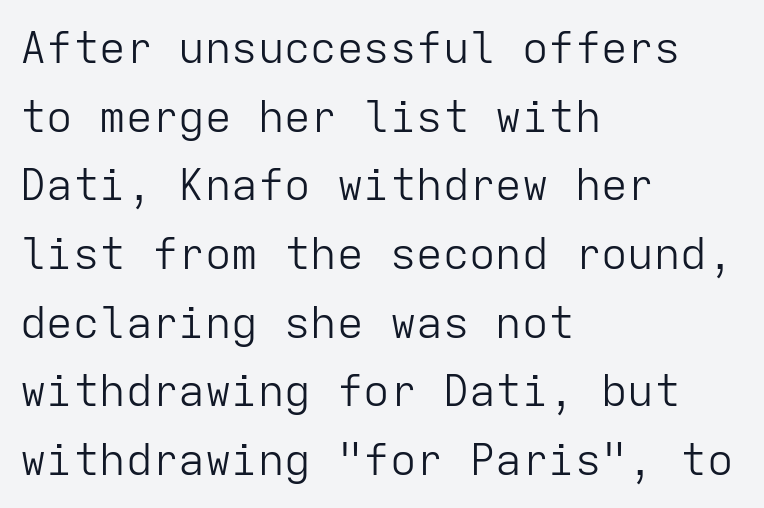
Each line starts at the same left margin while the right side varies. Spacing verdict: monospaced, one width for all characters. Caption: standard tracking, unaltered. The passage shown stacks its lines at a standard gap.
